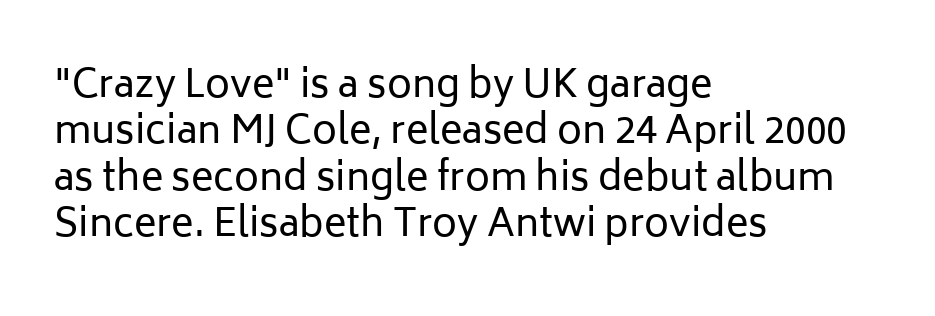
The image shows 38 px regular-weight sans-serif type, upright; set left-aligned, line spacing 1.22x, normal letter spacing, not underlined; low stroke contrast and a medium x-height.
